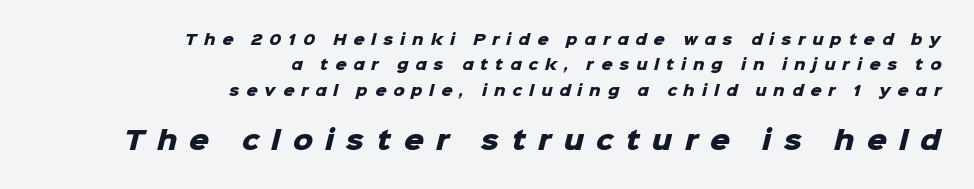
Q: Is the text bold? A: Yes.
Q: Is the text underlined? A: No.
Q: How is the paragraph aligned? A: Right-aligned.
Q: Is the spacing between letters normal or unusually wide? A: Unusually wide.
Q: Which block of text is set in a larger size, the first (top) or the second (bottom)? A: The second (bottom) one.
